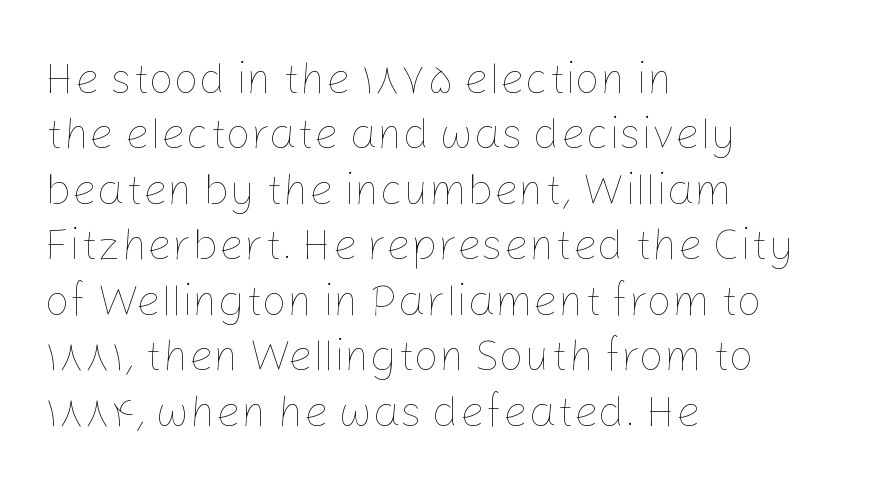
Spacing verdict: proportional, widths tailored to each character. Does the leading feel generous? No, just average. These lines stack with their left ends in a neat column. Students, note that the glyphs here touch the page at normal intervals. Heft: none added — not bold.
